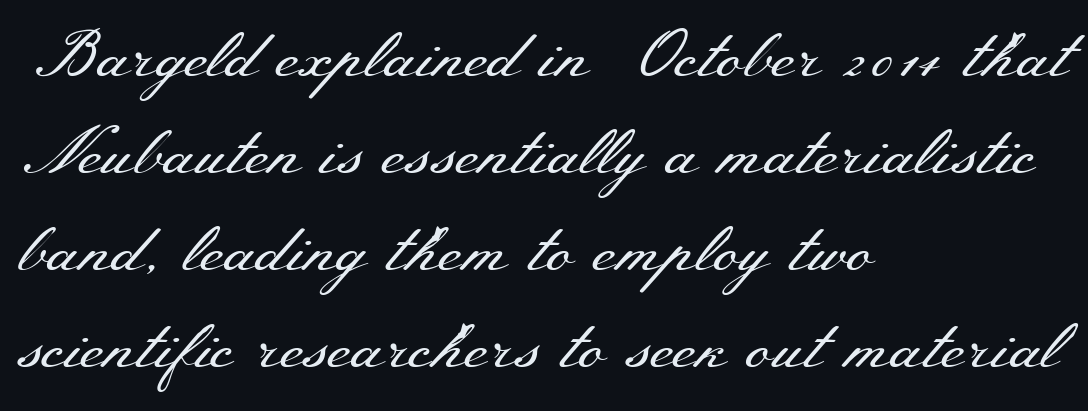
{"serif": "yes", "bold": "no", "weight": "regular", "width": "wide", "stroke_contrast": "medium", "x_height": "small", "monospaced": "no", "underline": "no", "align": "left", "line_spacing": "normal", "line_spacing_ratio": 1.47, "letter_spacing": "normal", "letter_spacing_em": 0.0, "glyph_px": 66}
